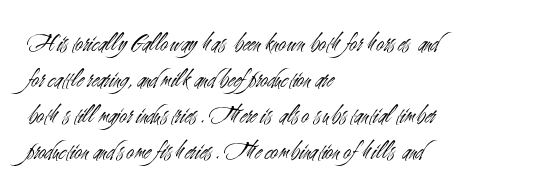
Q: Is the text bold? A: No.
Q: Is the text italic (slanted)? A: Yes.
Q: Is the text underlined? A: No.
Q: How is the paragraph aligned? A: Left-aligned.
Q: Is the spacing between letters normal or unusually wide? A: Normal.
Q: Is the spacing between lines tight, normal or loose? A: Normal.
